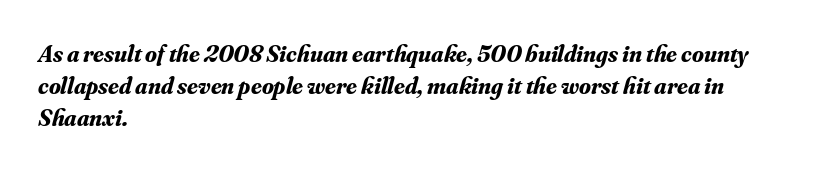
Slant detected: the letters are inclined. Students, this is bold: see how much ink each stroke carries. The lines sit at an ordinary, default distance from one another. The setting favours the left margin, as ordinary paragraphs usually do.
